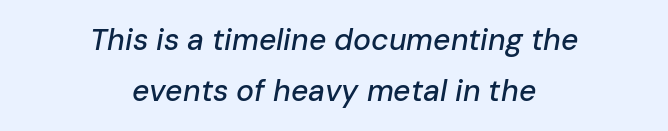
The image shows 30 px text type, italic (leaning right); set centered, normal line spacing (1.69x), normal letter spacing, not underlined; low stroke contrast and a medium x-height.
